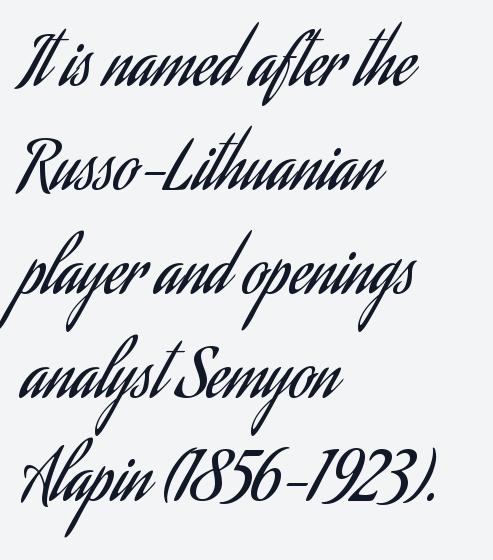
Any mark beneath the type? The region is blank. Does extra space separate the letters? No, they use regular spacing. A sans-serif font was chosen for this passage. Baseline-to-baseline distance is the conventional proportion of letter height. Stroke thickness stays within the range of a standard reading face or lighter.
